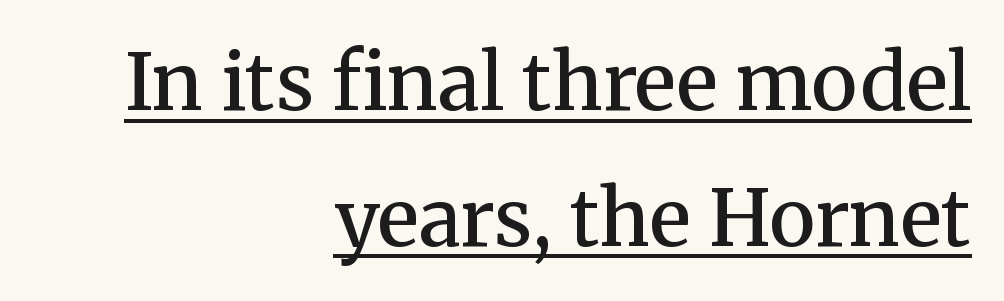
The image shows 78 px semibold serif type, upright; set right-aligned, line spacing 1.74x, normal letter spacing, underlined; medium stroke contrast and a medium x-height.
